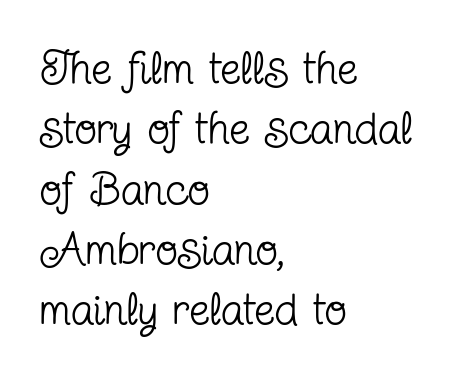
The image shows 46 px regular-weight, condensed serif type, upright; set left-aligned, normal line spacing (1.31x), normal letter spacing, not underlined; low stroke contrast and a medium x-height.
